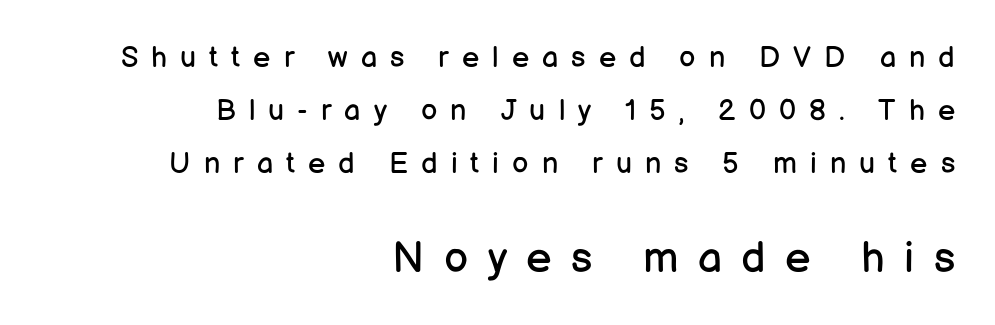
The image shows 43 px regular-weight sans-serif type, upright; set right-aligned, line spacing 1.82x, unusually wide letter spacing (+0.45 em), not underlined; the second (bottom) block is 1.48x larger; low stroke contrast and a medium x-height.
